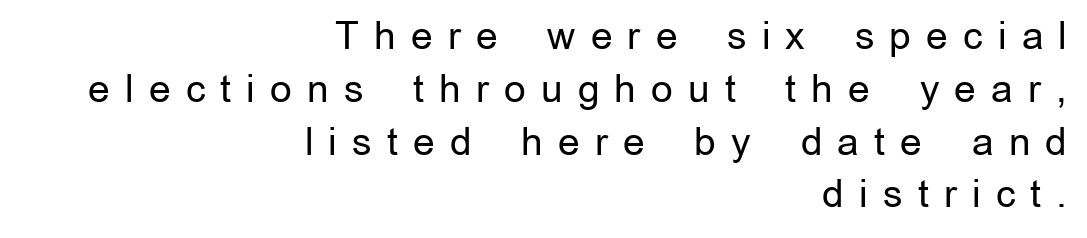
The image shows 38 px regular-weight sans-serif type, upright; set right-aligned, normal line spacing (1.39x), unusually wide letter spacing (+0.4 em), not underlined; low stroke contrast and a medium x-height.
